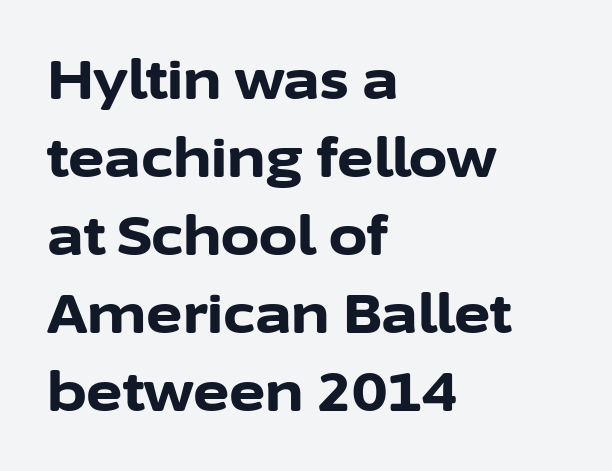
{"serif": "no", "italic": "no", "bold": "yes", "weight": "bold", "width": "normal", "stroke_contrast": "low", "x_height": "medium", "monospaced": "no", "underline": "no", "align": "left", "line_spacing": "normal", "line_spacing_ratio": 1.42, "letter_spacing": "normal", "letter_spacing_em": 0.0, "glyph_px": 55}
